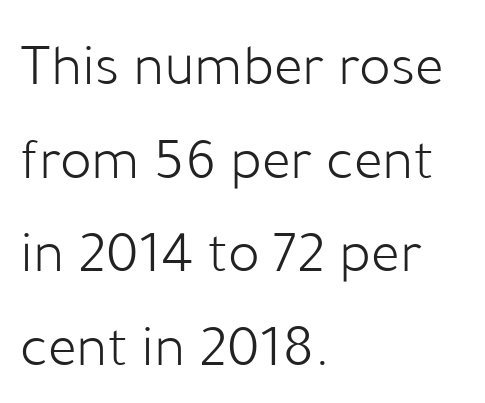
Q: Is the text bold? A: No.
Q: Is the text italic (slanted)? A: No, it is upright.
Q: Is the typeface a serif or a sans-serif typeface? A: Sans-serif.
Q: Is the text underlined? A: No.
Q: How is the paragraph aligned? A: Left-aligned.
Q: Is the spacing between letters normal or unusually wide? A: Normal.
Q: Is the spacing between lines tight, normal or loose? A: Normal.
Q: Width (condensed, normal, or wide)? A: Normal.
Q: Stroke contrast? A: Low.
Q: x-height? A: Medium.
Q: Monospaced? A: No.
